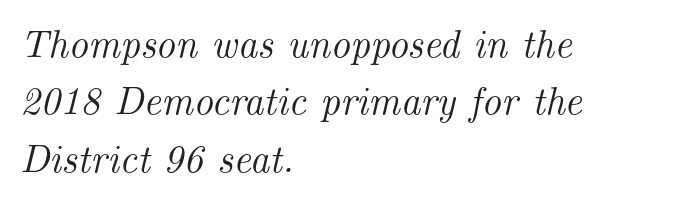
{"serif": "yes", "italic": "yes", "lean": "right", "slant_degrees": 14, "width": "normal", "stroke_contrast": "medium", "x_height": "small", "monospaced": "no", "underline": "no", "align": "left", "line_spacing": "normal", "line_spacing_ratio": 1.47, "letter_spacing": "normal", "letter_spacing_em": 0.0, "glyph_px": 39}
